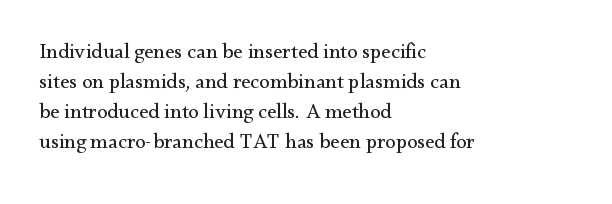
Q: Is the text bold? A: No.
Q: Is the text italic (slanted)? A: No, it is upright.
Q: Is the text underlined? A: No.
Q: How is the paragraph aligned? A: Left-aligned.
Q: Is the spacing between letters normal or unusually wide? A: Normal.
Q: Is the spacing between lines tight, normal or loose? A: Normal.
